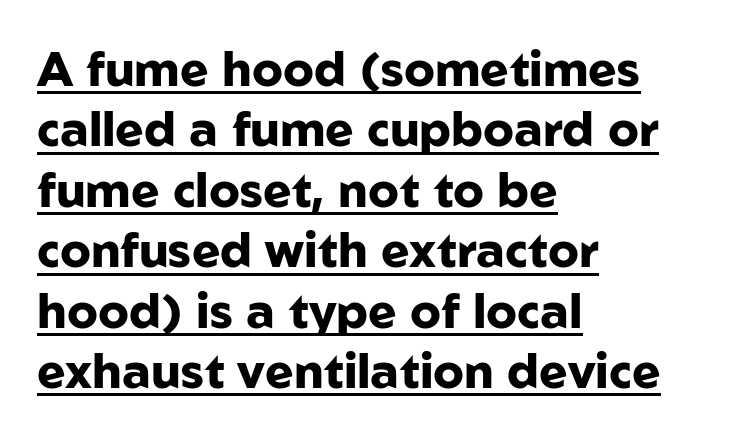
{"serif": "no", "italic": "no", "bold": "yes", "weight": "heavy", "width": "normal", "stroke_contrast": "low", "x_height": "medium", "monospaced": "no", "underline": "yes", "align": "left", "line_spacing": "normal", "line_spacing_ratio": 1.26, "letter_spacing": "normal", "letter_spacing_em": 0.0, "glyph_px": 48}
